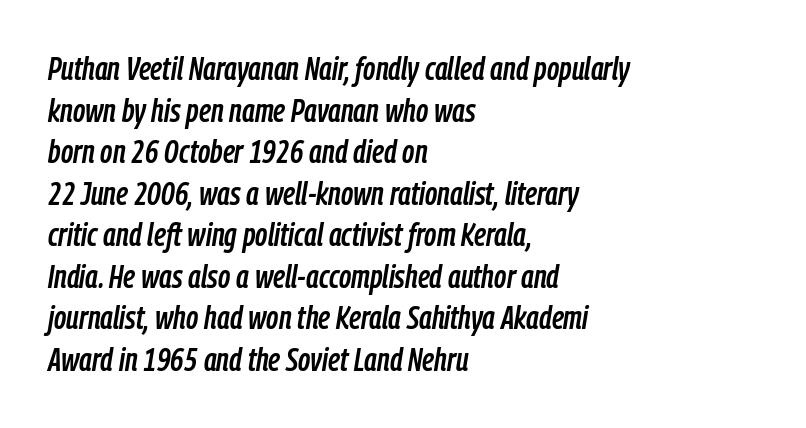
{"italic": "yes", "lean": "right", "slant_degrees": 9, "width": "condensed", "stroke_contrast": "low", "x_height": "medium", "monospaced": "no", "underline": "no", "align": "left", "line_spacing": "normal", "line_spacing_ratio": 1.26, "letter_spacing": "normal", "letter_spacing_em": 0.0, "glyph_px": 33}
